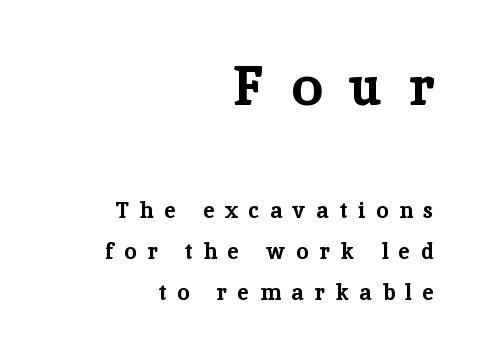
Q: Is the text bold? A: Yes.
Q: Is the text italic (slanted)? A: No, it is upright.
Q: Is the typeface a serif or a sans-serif typeface? A: Serif.
Q: Is the text underlined? A: No.
Q: How is the paragraph aligned? A: Right-aligned.
Q: Is the spacing between letters normal or unusually wide? A: Unusually wide.
Q: Which block of text is set in a larger size, the first (top) or the second (bottom)? A: The first (top) one.
Q: Width (condensed, normal, or wide)? A: Normal.
Q: Stroke contrast? A: Low.
Q: x-height? A: Medium.
Q: Monospaced? A: No.
